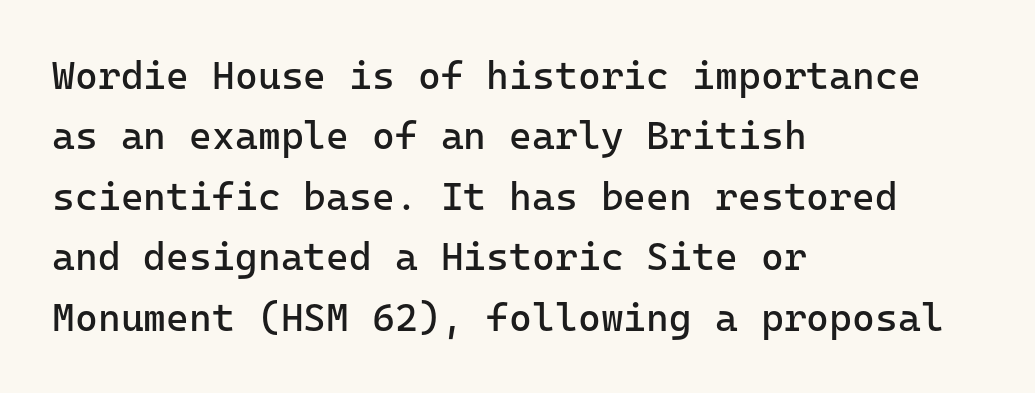
Typographically, this falls in the sans-serif category. The leading is moderate, giving the passage an even texture. A student would call this left alignment; a typographer would say flush left, rag right. The specimen omits any rule beneath the text block's lines. Monospaced: the letters line up in strict vertical columns. The type sits square on the baseline with zero lean.
